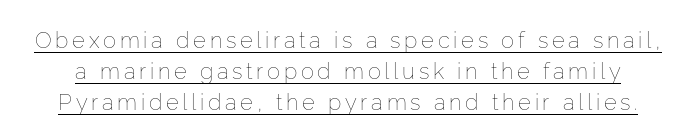
The image shows 22 px text type, upright; set normal line spacing (1.4x), underlined.
